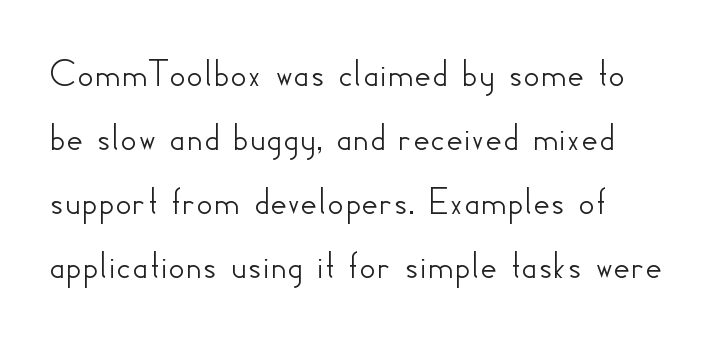
Q: Is the text italic (slanted)? A: No, it is upright.
Q: Is the typeface a serif or a sans-serif typeface? A: Sans-serif.
Q: Is the text underlined? A: No.
Q: Is the spacing between letters normal or unusually wide? A: Normal.
Q: Is the spacing between lines tight, normal or loose? A: Normal.
Q: Width (condensed, normal, or wide)? A: Normal.
Q: Stroke contrast? A: Low.
Q: x-height? A: Small.
Q: Monospaced? A: No.
